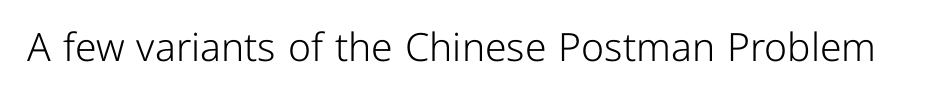
The image shows 39 px light sans-serif type, upright; set normal letter spacing, not underlined; low stroke contrast and a medium x-height.
